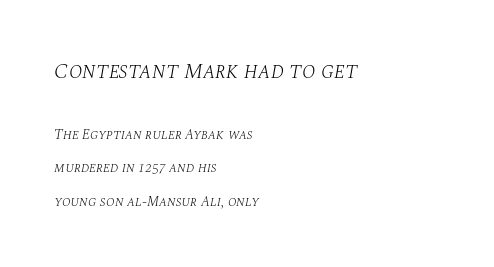
Q: Is the text bold? A: No.
Q: Is the text italic (slanted)? A: Yes, it leans right by about 10 degrees.
Q: Is the text underlined? A: No.
Q: How is the paragraph aligned? A: Left-aligned.
Q: Is the spacing between letters normal or unusually wide? A: Normal.
Q: Is the spacing between lines tight, normal or loose? A: Loose.
Q: Which block of text is set in a larger size, the first (top) or the second (bottom)? A: The first (top) one.
